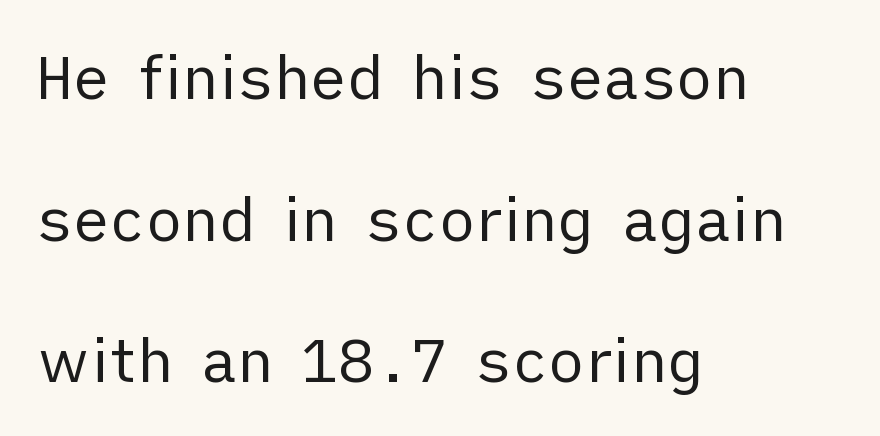
The image shows 61 px regular-weight sans-serif type, upright; set left-aligned, loose line spacing (2.32x), normal letter spacing, not underlined; low stroke contrast and a medium x-height.
